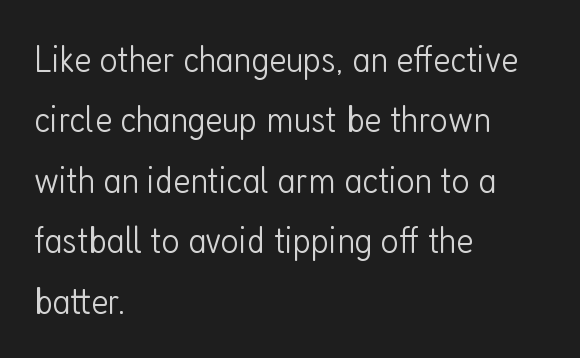
The image shows 39 px light, condensed sans-serif type, upright; set left-aligned, normal line spacing (1.55x), normal letter spacing, not underlined; low stroke contrast and a medium x-height.
